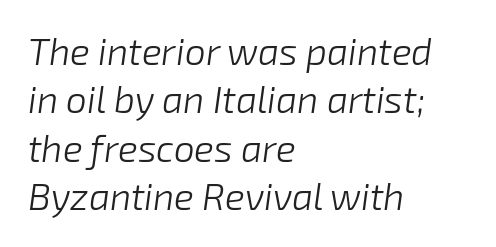
{"italic": "yes", "lean": "right", "slant_degrees": 8, "bold": "no", "weight": "light", "width": "normal", "stroke_contrast": "low", "x_height": "medium", "monospaced": "no", "underline": "no", "align": "left", "line_spacing": "normal", "line_spacing_ratio": 1.31, "letter_spacing": "normal", "letter_spacing_em": 0.0, "glyph_px": 37}
